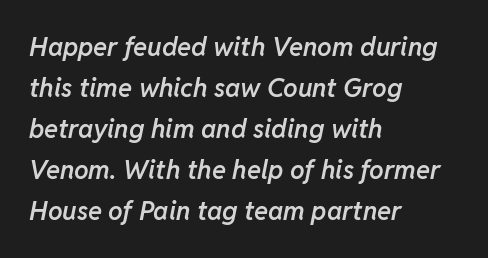
Q: Is the text bold? A: Semi-bold.
Q: Is the text italic (slanted)? A: Yes, it leans right by about 11 degrees.
Q: Is the text underlined? A: No.
Q: How is the paragraph aligned? A: Left-aligned.
Q: Is the spacing between letters normal or unusually wide? A: Normal.
Q: Is the spacing between lines tight, normal or loose? A: Normal.
